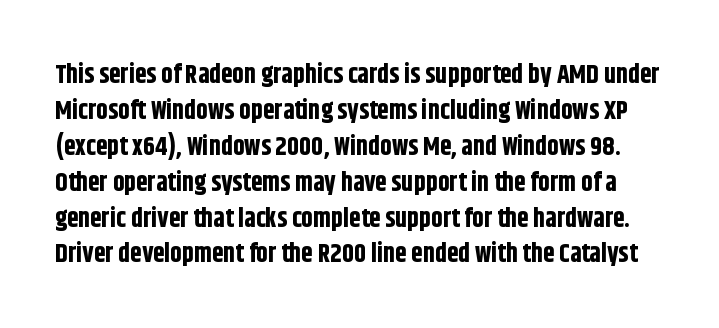
{"italic": "no", "bold": "yes", "underline": "no", "line_spacing": "normal", "line_spacing_ratio": 1.38, "letter_spacing": "normal", "letter_spacing_em": 0.0, "glyph_px": 26}
